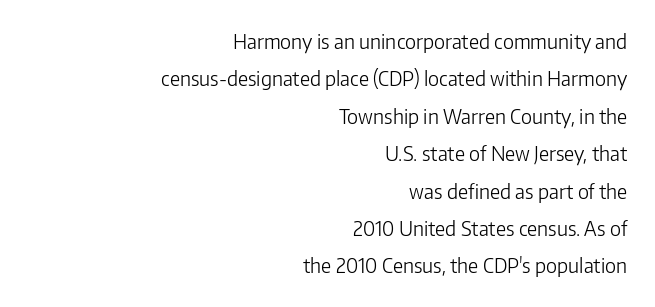
{"italic": "no", "bold": "no", "underline": "no", "align": "right", "line_spacing_ratio": 1.87, "letter_spacing": "normal", "letter_spacing_em": 0.0, "glyph_px": 20}
